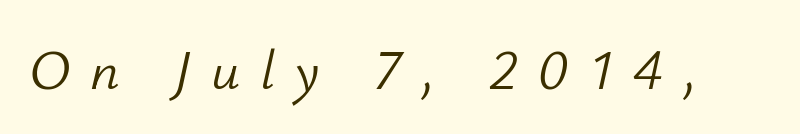
Q: Is the text bold? A: No.
Q: Is the text italic (slanted)? A: Yes, it leans right by about 12 degrees.
Q: Is the text underlined? A: No.
Q: Is the spacing between letters normal or unusually wide? A: Unusually wide.
Q: Width (condensed, normal, or wide)? A: Normal.
Q: Stroke contrast? A: Low.
Q: x-height? A: Small.
Q: Monospaced? A: No.
